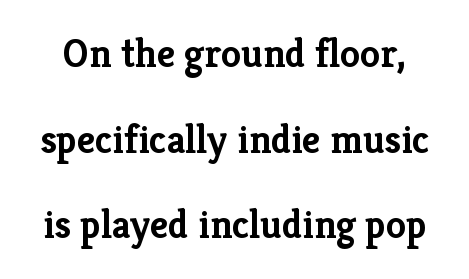
{"serif": "yes", "italic": "no", "bold": "yes", "weight": "semibold", "width": "normal", "stroke_contrast": "low", "x_height": "medium", "monospaced": "no", "underline": "no", "line_spacing": "loose", "line_spacing_ratio": 2.14, "letter_spacing": "normal", "letter_spacing_em": 0.0, "glyph_px": 40}
